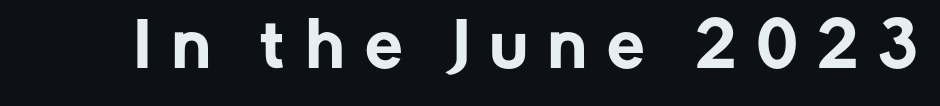
The image shows 60 px sans-serif type, upright; set unusually wide letter spacing (+0.35 em), not underlined; low stroke contrast and a medium x-height.
